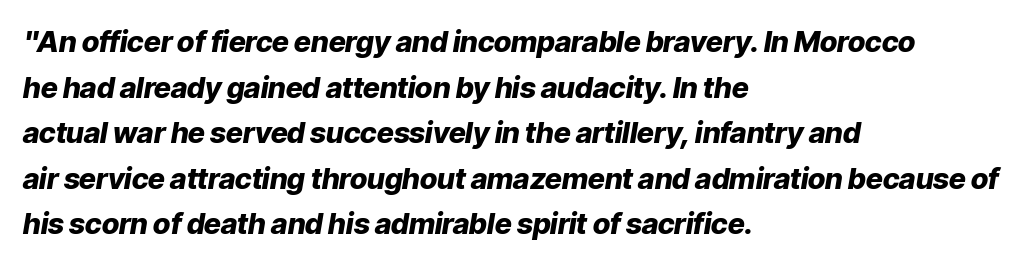
Characters are canted at an angle relative to the baseline's perpendicular. The font is running at its bold setting. The compositor pushed each line to the left boundary. A typesetter would call this proportional, since set widths differ per character. Summary of vertical rhythm: regular, with standard interline spacing.
